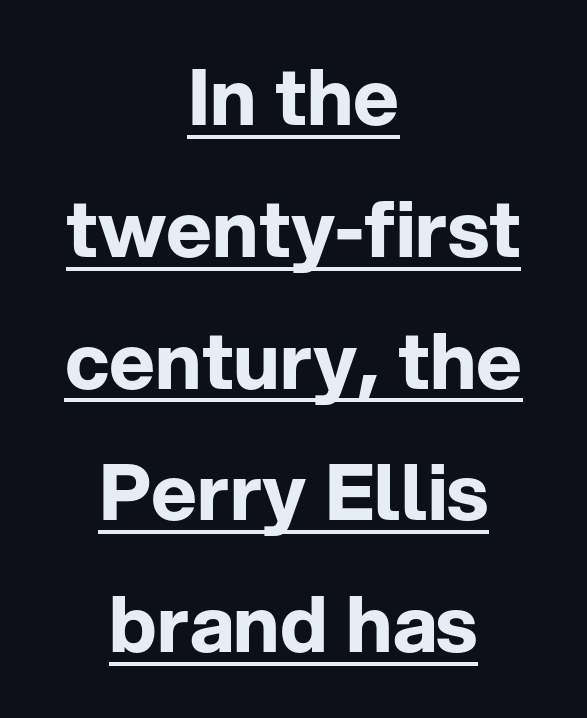
This sample carries an underscore along the baseline area. The lines sit at an ordinary, default distance from one another. A typesetter would label this face a sans. The rendering positions every line midway between the sides. These lines are rendered in a variable-pitch font.
